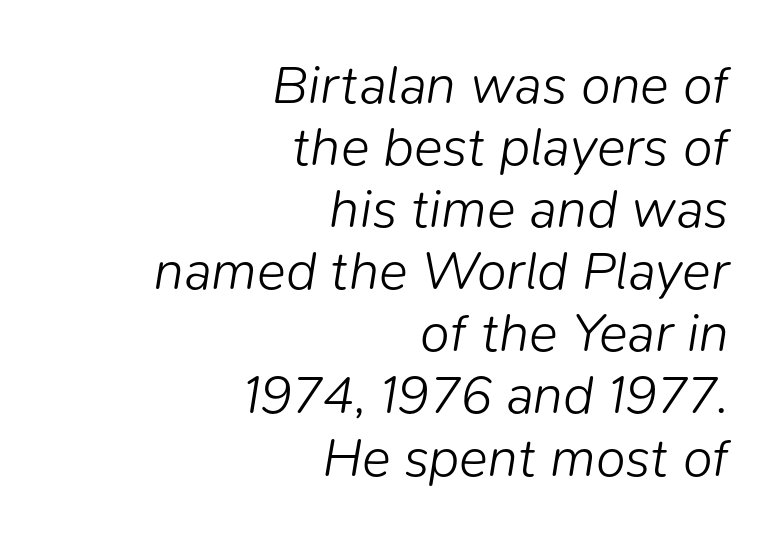
{"italic": "yes", "lean": "right", "slant_degrees": 9, "bold": "no", "weight": "light", "width": "normal", "stroke_contrast": "low", "x_height": "medium", "monospaced": "no", "underline": "no", "align": "right", "line_spacing": "tight", "line_spacing_ratio": 1.15, "letter_spacing": "normal", "letter_spacing_em": 0.0, "glyph_px": 54}
